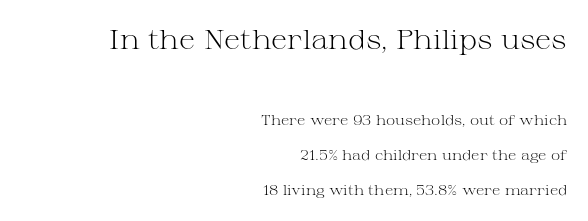
The letterforms sit shoulder to shoulder at normal distance. Right-aligned paragraph, ragged on the left. Summary of vertical rhythm: relaxed, with wide interline spacing. The letters stand straight up with perfectly vertical stems. The foot of each line stays bare and open. Each stroke keeps to a modest, everyday thickness or less.
